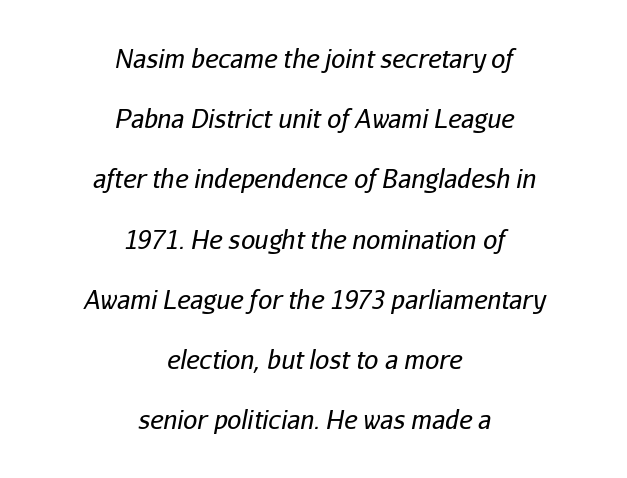
The image shows 25 px text type, italic (leaning right); set centered, loose line spacing (2.41x), normal letter spacing, not underlined.
